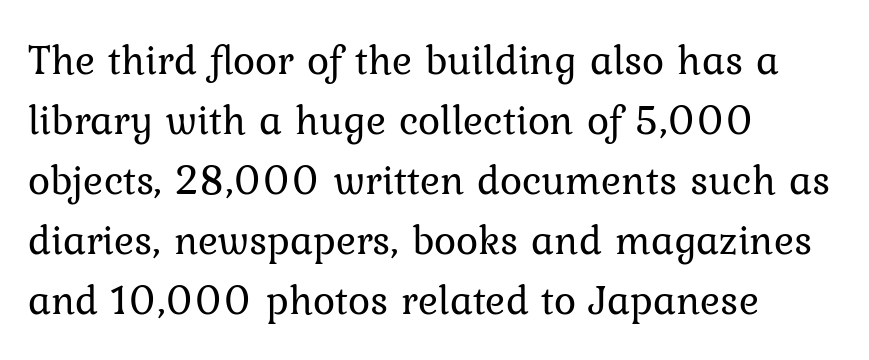
The image shows 42 px regular-weight serif type, upright; set left-aligned, normal line spacing (1.43x), normal letter spacing, not underlined; low stroke contrast and a medium x-height.
